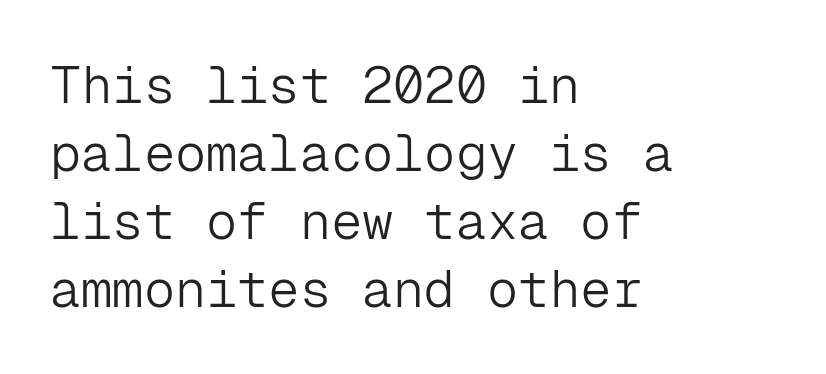
The image shows 52 px light sans-serif type, upright, monospaced; set left-aligned, normal line spacing (1.31x), normal letter spacing, not underlined; low stroke contrast and a medium x-height.
